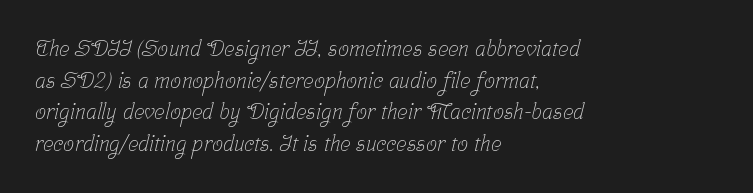
Stroke thickness stays within the range of a standard reading face or lighter. The gaps between neighbouring characters are ordinary and unremarkable. Plain, unruled lines of type. Each line starts at the same left margin while the right side varies. The leading is moderate, giving the passage an even texture.
